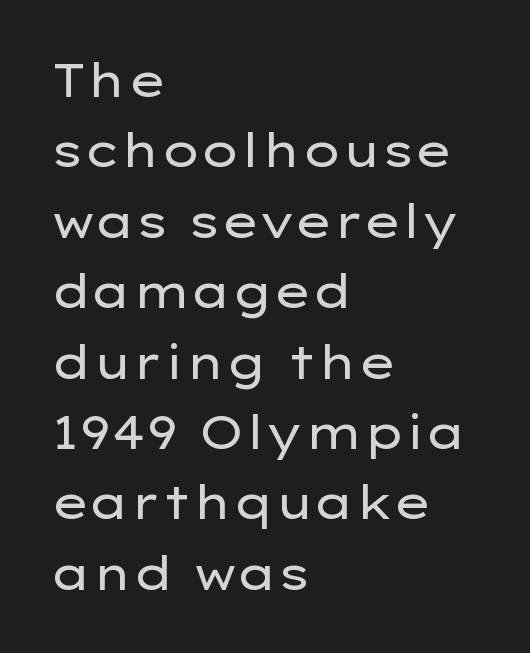
Q: Is the text bold? A: No.
Q: Is the text italic (slanted)? A: No, it is upright.
Q: Is the typeface a serif or a sans-serif typeface? A: Sans-serif.
Q: Is the text underlined? A: No.
Q: How is the paragraph aligned? A: Left-aligned.
Q: Is the spacing between letters normal or unusually wide? A: Normal.
Q: Is the spacing between lines tight, normal or loose? A: Normal.
Q: Width (condensed, normal, or wide)? A: Wide.
Q: Stroke contrast? A: Low.
Q: x-height? A: Medium.
Q: Monospaced? A: No.
